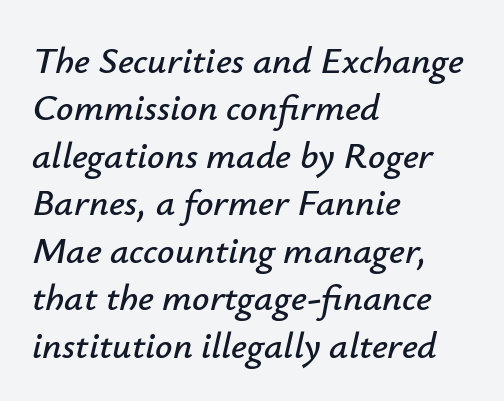
Q: Is the text italic (slanted)? A: Yes, it leans right by about 12 degrees.
Q: Is the text underlined? A: No.
Q: How is the paragraph aligned? A: Left-aligned.
Q: Is the spacing between letters normal or unusually wide? A: Normal.
Q: Is the spacing between lines tight, normal or loose? A: Normal.
Q: Width (condensed, normal, or wide)? A: Normal.
Q: Stroke contrast? A: Low.
Q: x-height? A: Small.
Q: Monospaced? A: No.
